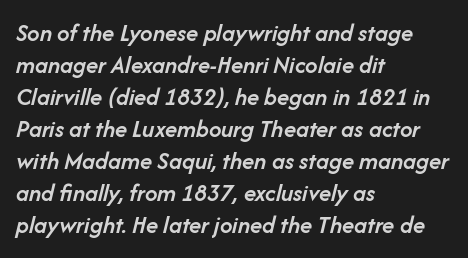
Q: Is the text bold? A: Semi-bold.
Q: Is the text italic (slanted)? A: Yes, it leans right by about 14 degrees.
Q: Is the text underlined? A: No.
Q: How is the paragraph aligned? A: Left-aligned.
Q: Is the spacing between letters normal or unusually wide? A: Normal.
Q: Is the spacing between lines tight, normal or loose? A: Normal.
